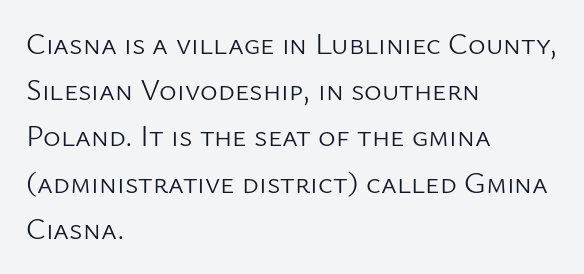
Reading down the block, your eye returns to a fixed left position each line. Examine the stroke ends and you'll find no serifs. The weight tops out at a normal text grade. Regular leading. Standard letterfit; no display-style spreading of the glyphs. Nobody drew a line under any word here.
